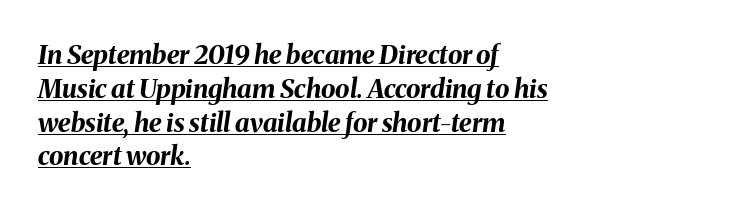
The image shows 26 px bold type, italic (leaning right); set left-aligned, normal line spacing (1.3x), normal letter spacing, underlined.
